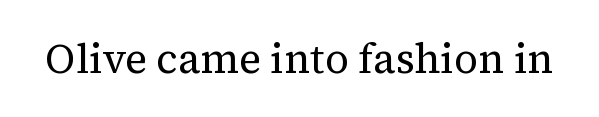
{"serif": "yes", "italic": "no", "bold": "no", "weight": "regular", "width": "normal", "stroke_contrast": "medium", "x_height": "medium", "monospaced": "no", "underline": "no", "letter_spacing": "normal", "letter_spacing_em": 0.0, "glyph_px": 41}
